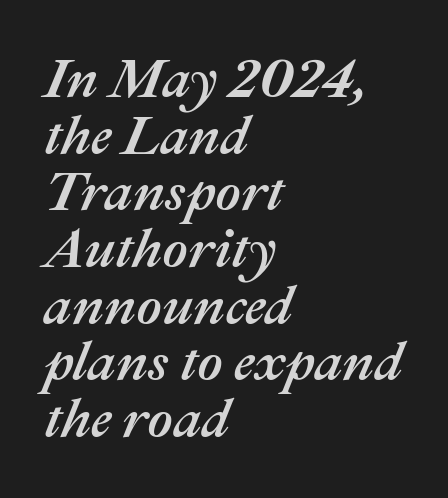
Q: Is the text italic (slanted)? A: Yes, it leans right by about 22 degrees.
Q: Is the text underlined? A: No.
Q: How is the paragraph aligned? A: Left-aligned.
Q: Is the spacing between letters normal or unusually wide? A: Normal.
Q: Is the spacing between lines tight, normal or loose? A: Tight.
Q: Width (condensed, normal, or wide)? A: Normal.
Q: Stroke contrast? A: Medium.
Q: x-height? A: Medium.
Q: Monospaced? A: No.
